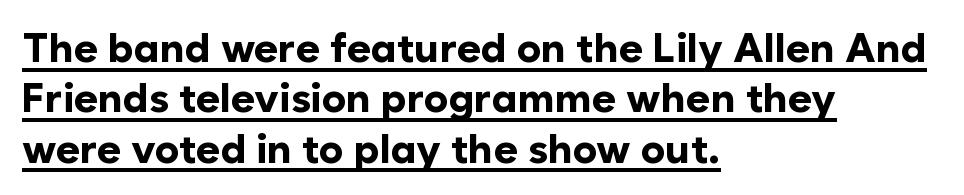
{"serif": "no", "italic": "no", "bold": "yes", "weight": "bold", "width": "normal", "stroke_contrast": "low", "x_height": "medium", "monospaced": "no", "underline": "yes", "align": "left", "line_spacing_ratio": 1.23, "letter_spacing": "normal", "letter_spacing_em": 0.0, "glyph_px": 41}
